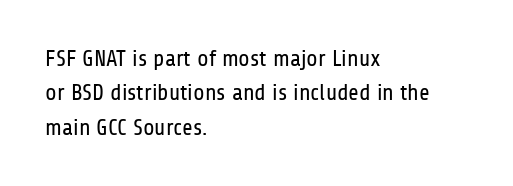
The image shows 23 px text type, upright; set left-aligned, normal line spacing (1.49x), normal letter spacing, not underlined.
